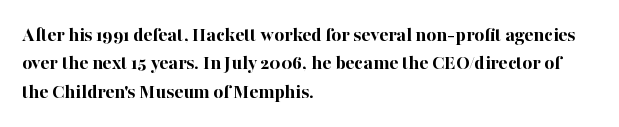
{"italic": "no", "bold": "yes", "underline": "no", "align": "left", "line_spacing": "normal", "line_spacing_ratio": 1.35, "letter_spacing": "normal", "letter_spacing_em": 0.0, "glyph_px": 21}
